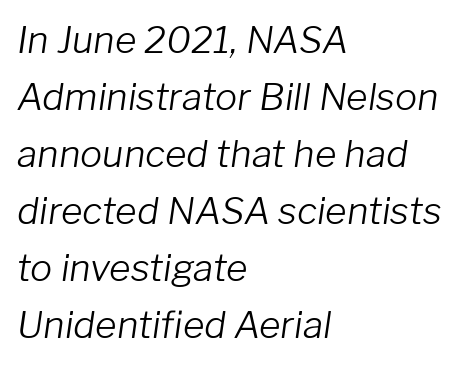
{"italic": "yes", "lean": "right", "slant_degrees": 8, "bold": "no", "weight": "light", "width": "normal", "stroke_contrast": "low", "x_height": "medium", "monospaced": "no", "underline": "no", "align": "left", "line_spacing": "normal", "line_spacing_ratio": 1.54, "letter_spacing": "normal", "letter_spacing_em": 0.0, "glyph_px": 37}
